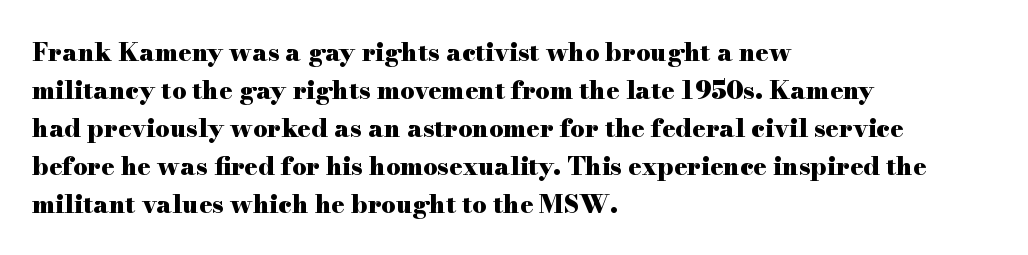
Leftover space on each line is placed entirely after the last word. Normally led — the rows are evenly, conventionally spaced. Type without underlining. Here the glyphs are tracked normally, forming tight word shapes.
